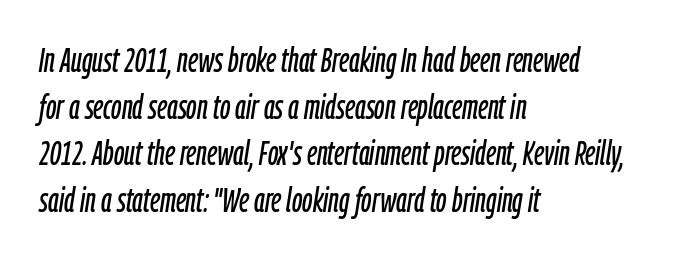
Here the designer chose a conventional face with non-uniform glyph widths. Line starts are locked; line ends wander. These lines keep a tight, regular rhythm from letter to letter. Normally led — the rows are evenly, conventionally spaced. An italicized treatment has been applied to the whole sample. Underline: absent.
